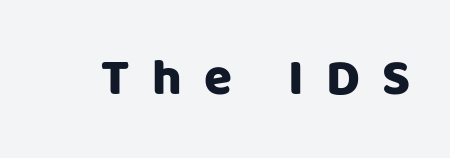
Q: Is the text italic (slanted)? A: No, it is upright.
Q: Is the typeface a serif or a sans-serif typeface? A: Sans-serif.
Q: Is the text underlined? A: No.
Q: Is the spacing between letters normal or unusually wide? A: Unusually wide.
Q: Width (condensed, normal, or wide)? A: Normal.
Q: Stroke contrast? A: Low.
Q: x-height? A: Large.
Q: Monospaced? A: No.
